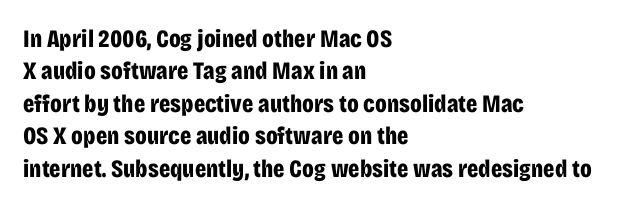
{"italic": "no", "bold": "yes", "underline": "no", "align": "left", "line_spacing": "normal", "line_spacing_ratio": 1.3, "letter_spacing": "normal", "letter_spacing_em": 0.0, "glyph_px": 25}
